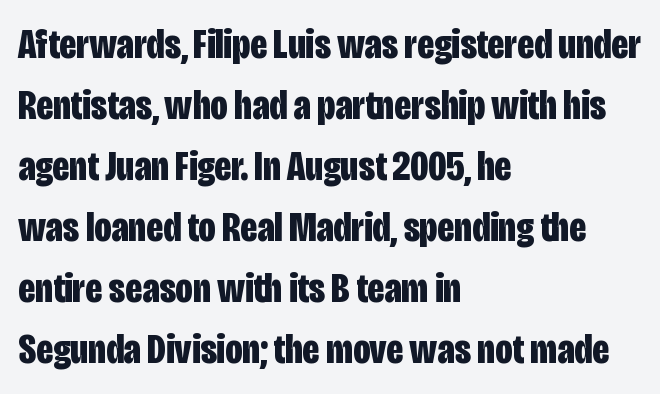
{"serif": "no", "italic": "no", "bold": "yes", "weight": "bold", "width": "condensed", "stroke_contrast": "low", "x_height": "large", "monospaced": "no", "underline": "no", "align": "left", "line_spacing": "normal", "line_spacing_ratio": 1.42, "letter_spacing": "normal", "letter_spacing_em": 0.0, "glyph_px": 43}
